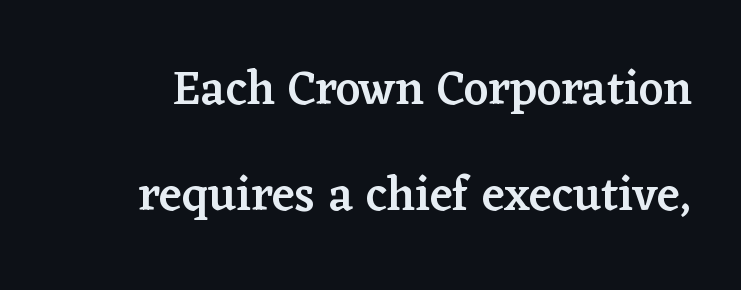
The image shows 48 px semibold serif type, upright; set loose line spacing (2.2x), normal letter spacing, not underlined; low stroke contrast and a medium x-height.
